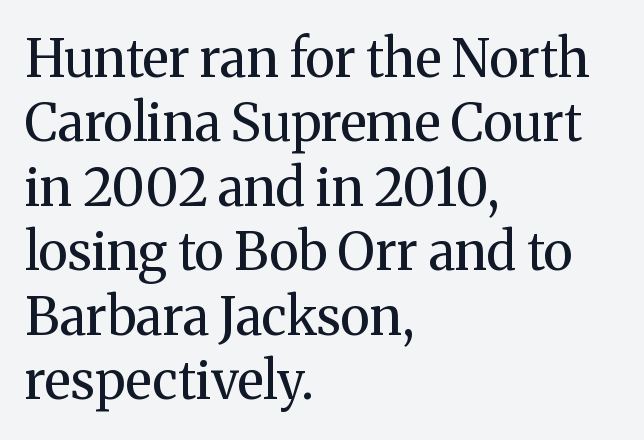
Q: Is the text bold? A: No.
Q: Is the text italic (slanted)? A: No, it is upright.
Q: Is the typeface a serif or a sans-serif typeface? A: Serif.
Q: Is the text underlined? A: No.
Q: How is the paragraph aligned? A: Left-aligned.
Q: Is the spacing between letters normal or unusually wide? A: Normal.
Q: Width (condensed, normal, or wide)? A: Normal.
Q: Stroke contrast? A: Medium.
Q: x-height? A: Medium.
Q: Monospaced? A: No.
